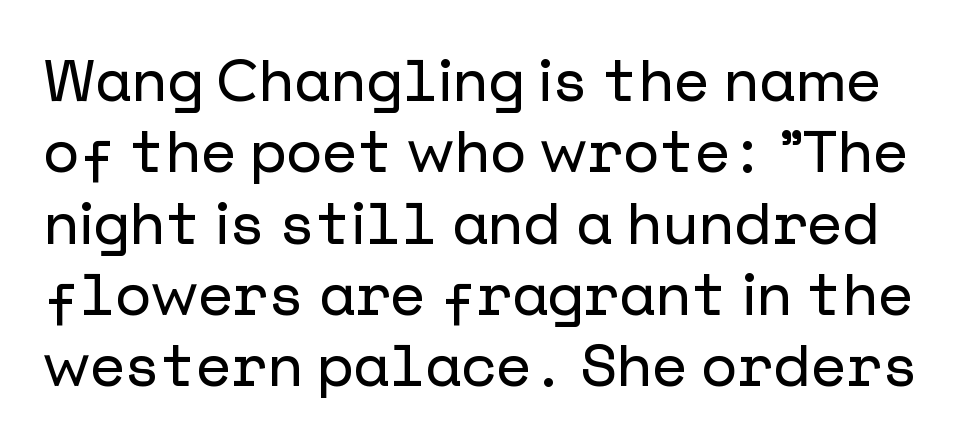
Q: Is the text italic (slanted)? A: No, it is upright.
Q: Is the typeface a serif or a sans-serif typeface? A: Sans-serif.
Q: Is the text underlined? A: No.
Q: Is the spacing between letters normal or unusually wide? A: Normal.
Q: Width (condensed, normal, or wide)? A: Normal.
Q: Stroke contrast? A: Low.
Q: x-height? A: Medium.
